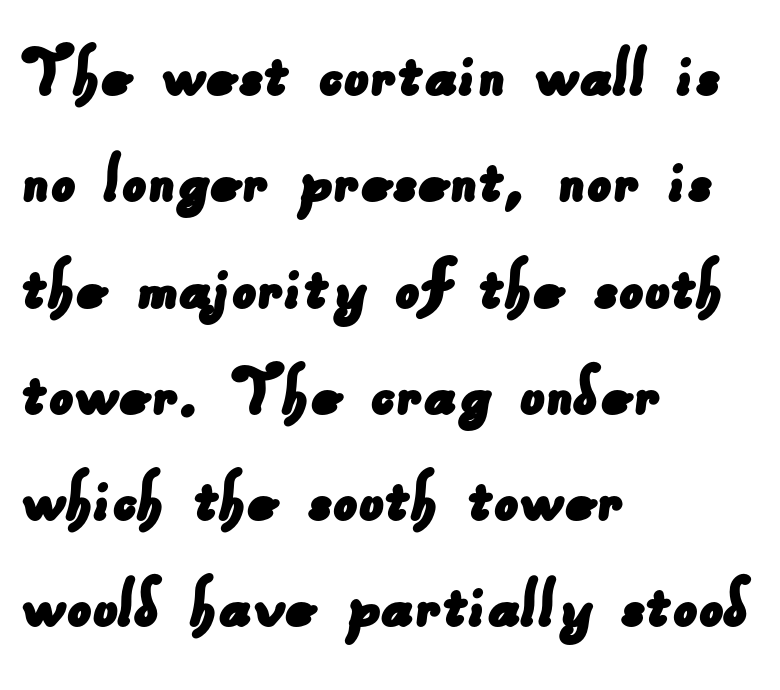
The image shows 77 px sans-serif type; set left-aligned, normal line spacing (1.38x), normal letter spacing, not underlined; low stroke contrast and a small x-height.
